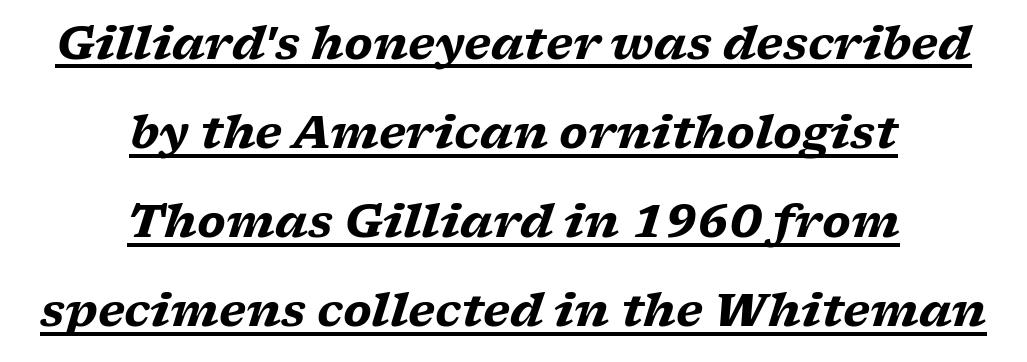
{"serif": "yes", "italic": "yes", "lean": "right", "slant_degrees": 17, "bold": "yes", "weight": "heavy", "width": "wide", "stroke_contrast": "low", "x_height": "medium", "monospaced": "no", "underline": "yes", "align": "center", "line_spacing": "loose", "line_spacing_ratio": 1.98, "letter_spacing": "normal", "letter_spacing_em": 0.0, "glyph_px": 45}
